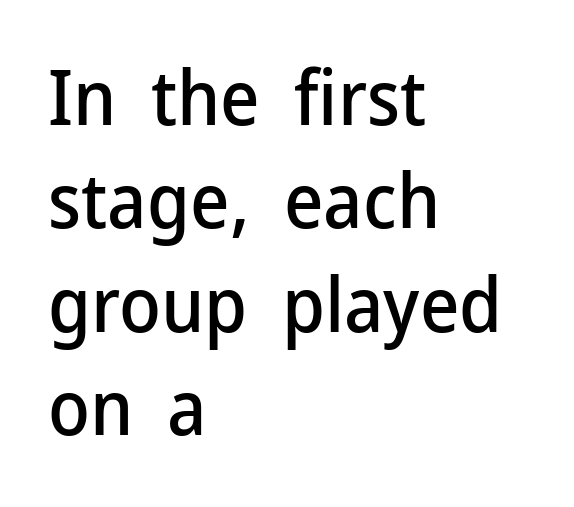
Q: Is the text italic (slanted)? A: No, it is upright.
Q: Is the typeface a serif or a sans-serif typeface? A: Sans-serif.
Q: Is the text underlined? A: No.
Q: How is the paragraph aligned? A: Left-aligned.
Q: Is the spacing between letters normal or unusually wide? A: Normal.
Q: Is the spacing between lines tight, normal or loose? A: Normal.
Q: Width (condensed, normal, or wide)? A: Normal.
Q: Stroke contrast? A: Low.
Q: x-height? A: Medium.
Q: Monospaced? A: No.
